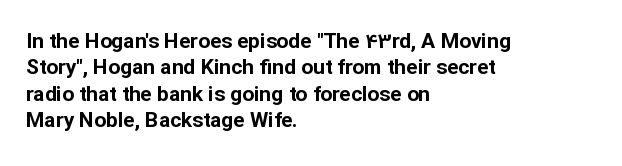
Q: Is the text bold? A: Yes.
Q: Is the text italic (slanted)? A: No, it is upright.
Q: Is the text underlined? A: No.
Q: How is the paragraph aligned? A: Left-aligned.
Q: Is the spacing between letters normal or unusually wide? A: Normal.
Q: Is the spacing between lines tight, normal or loose? A: Normal.
